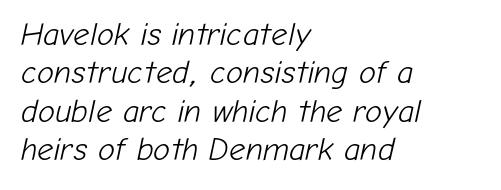
Q: Is the text bold? A: No.
Q: Is the text italic (slanted)? A: Yes, it leans right by about 12 degrees.
Q: Is the text underlined? A: No.
Q: How is the paragraph aligned? A: Left-aligned.
Q: Is the spacing between letters normal or unusually wide? A: Normal.
Q: Width (condensed, normal, or wide)? A: Normal.
Q: Stroke contrast? A: Low.
Q: x-height? A: Medium.
Q: Monospaced? A: No.
